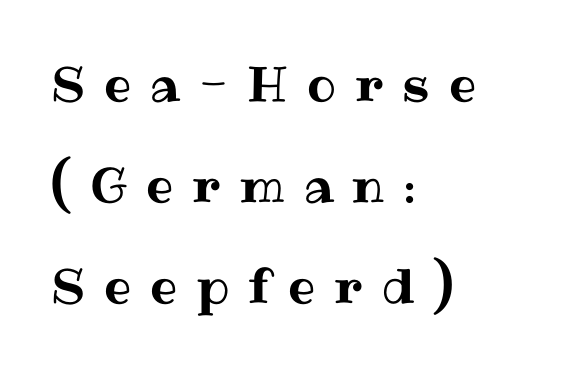
{"italic": "no", "width": "normal", "stroke_contrast": "medium", "x_height": "medium", "monospaced": "no", "underline": "no", "align": "left", "line_spacing": "loose", "line_spacing_ratio": 2.1, "letter_spacing": "wide", "letter_spacing_em": 0.4, "glyph_px": 48}
